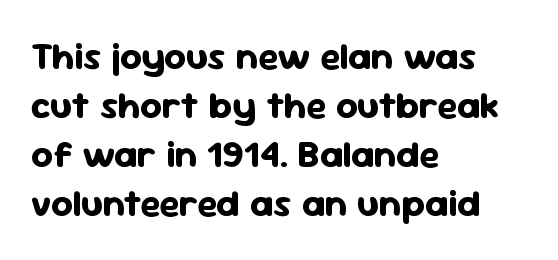
The image shows 38 px bold sans-serif type, upright; set left-aligned, normal line spacing (1.29x), normal letter spacing, not underlined; low stroke contrast and a medium x-height.
